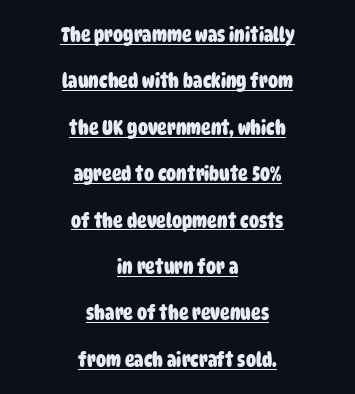
The image shows 20 px bold type; set centered, loose line spacing (2.32x), normal letter spacing, underlined.
